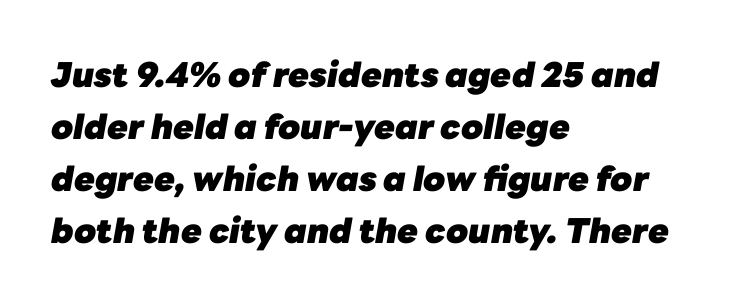
The image shows 34 px heavy type, italic (leaning right); set left-aligned, normal line spacing (1.53x), normal letter spacing, not underlined; low stroke contrast and a medium x-height.
